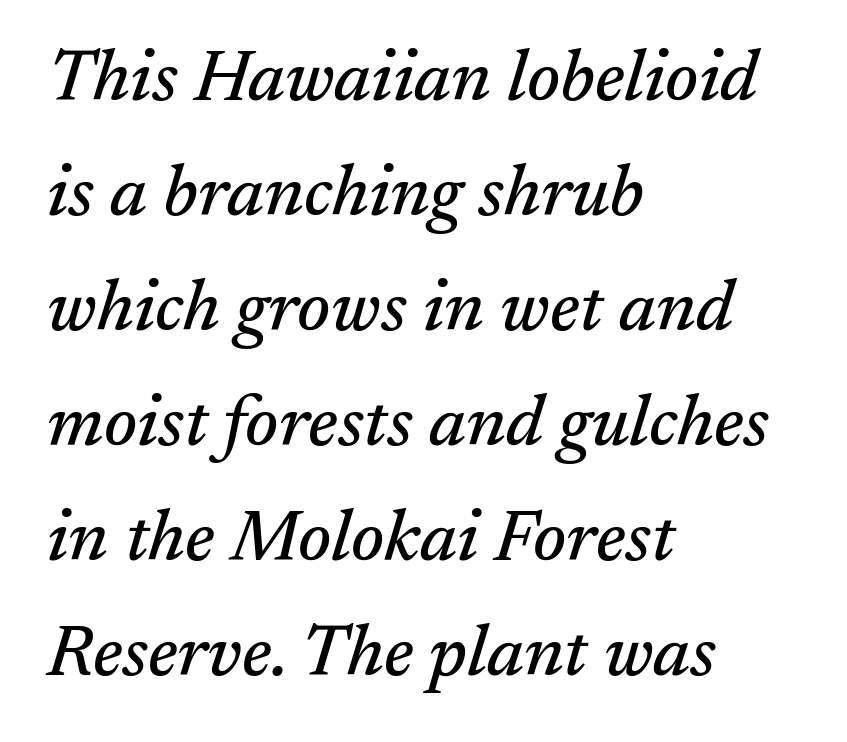
{"serif": "yes", "italic": "yes", "lean": "right", "slant_degrees": 17, "width": "normal", "stroke_contrast": "medium", "x_height": "medium", "monospaced": "no", "underline": "no", "align": "left", "line_spacing": "normal", "line_spacing_ratio": 1.62, "letter_spacing": "normal", "letter_spacing_em": 0.0, "glyph_px": 71}
